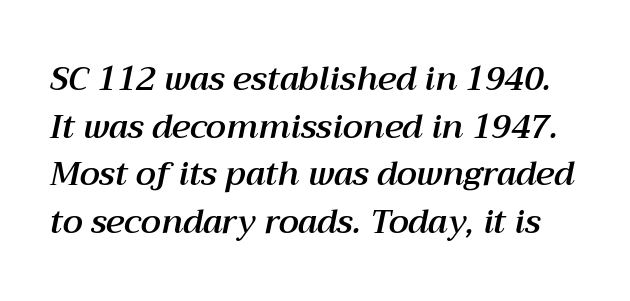
Has an underline been added? It has not. Words appear dense and cohesive because spacing is normal. Spacing verdict: proportional, widths tailored to each character. Students, observe: this is what conventionally led text looks like. If you drew a line through each stem, it would be angled.
